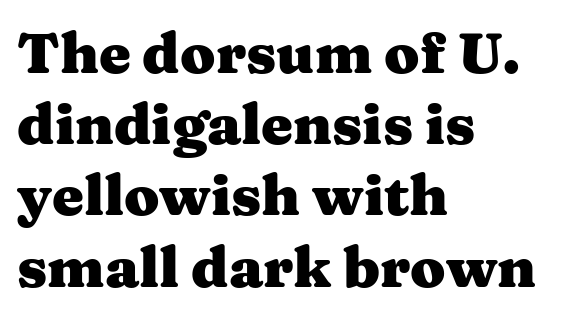
Q: Is the text bold? A: Yes.
Q: Is the text italic (slanted)? A: No, it is upright.
Q: Is the typeface a serif or a sans-serif typeface? A: Serif.
Q: Is the text underlined? A: No.
Q: How is the paragraph aligned? A: Left-aligned.
Q: Is the spacing between letters normal or unusually wide? A: Normal.
Q: Is the spacing between lines tight, normal or loose? A: Normal.
Q: Width (condensed, normal, or wide)? A: Wide.
Q: Stroke contrast? A: Medium.
Q: x-height? A: Medium.
Q: Monospaced? A: No.
